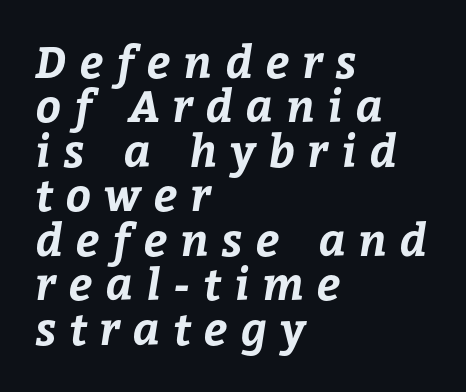
{"bold": "yes", "weight": "bold", "width": "normal", "stroke_contrast": "low", "x_height": "medium", "monospaced": "no", "underline": "no", "align": "left", "line_spacing": "tight", "line_spacing_ratio": 1.01, "letter_spacing": "wide", "letter_spacing_em": 0.3, "glyph_px": 44}
